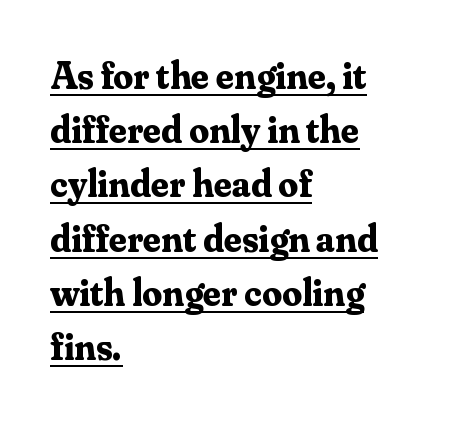
Old-style or modern, the face here clearly has serifs. Character widths vary here, with narrow letters taking less room than wide ones. Emphasis by weight is at full strength: bold. Regarding leading, the lines here are spaced in the standard way. The type sits square on the baseline with zero lean. Glyph-to-glyph distance matches everyday printed text.
